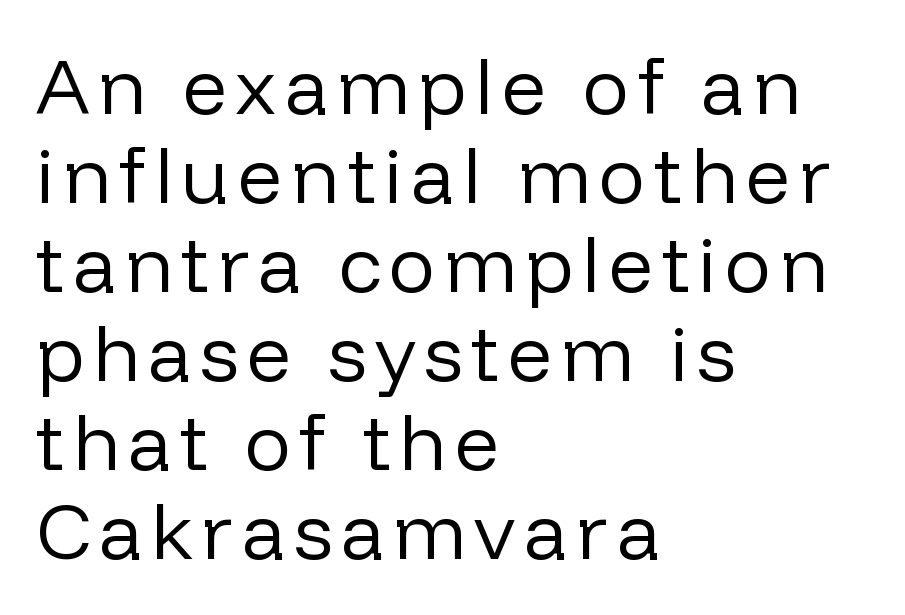
Does the leading feel generous? Not at all — it's pinched. Reading down the block, your eye returns to a fixed left position each line. What kind of face is this? One without serifs — a sans. Character widths vary here, with narrow letters taking less room than wide ones.
